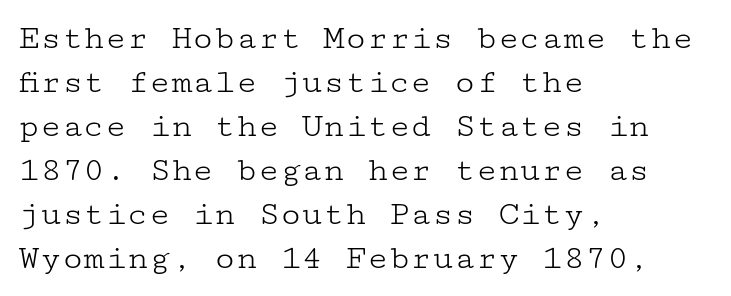
The image shows 36 px light, wide serif type, upright; set left-aligned, line spacing 1.22x, normal letter spacing, not underlined; low stroke contrast and a medium x-height.
